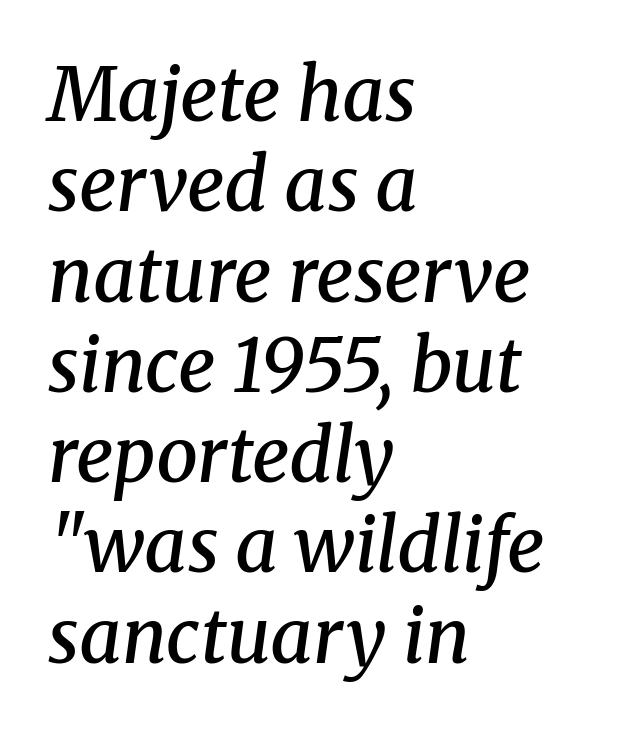
The image shows 74 px semibold serif type, italic (leaning right); set left-aligned, line spacing 1.22x, normal letter spacing, not underlined; medium stroke contrast and a medium x-height.
